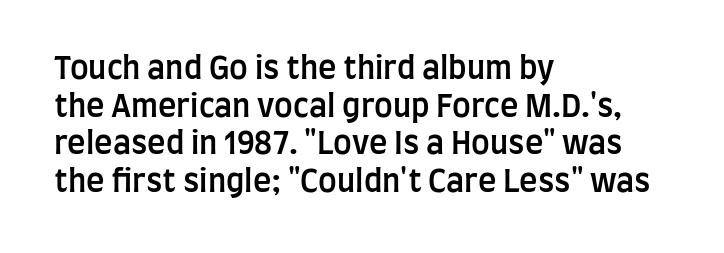
The image shows 31 px semibold, condensed sans-serif type, upright; set left-aligned, line spacing 1.21x, normal letter spacing, not underlined; low stroke contrast and a large x-height.
